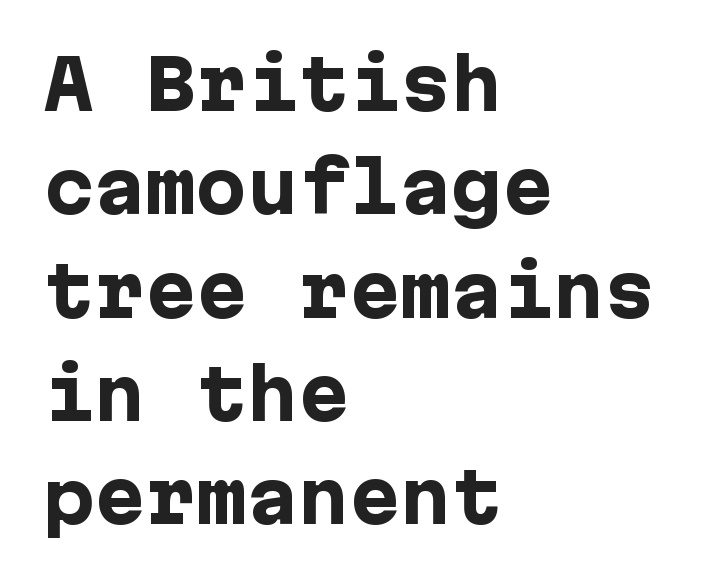
{"serif": "no", "italic": "no", "bold": "yes", "weight": "heavy", "width": "normal", "stroke_contrast": "low", "x_height": "medium", "underline": "no", "align": "left", "line_spacing": "normal", "line_spacing_ratio": 1.52, "letter_spacing": "normal", "letter_spacing_em": 0.0, "glyph_px": 68}
